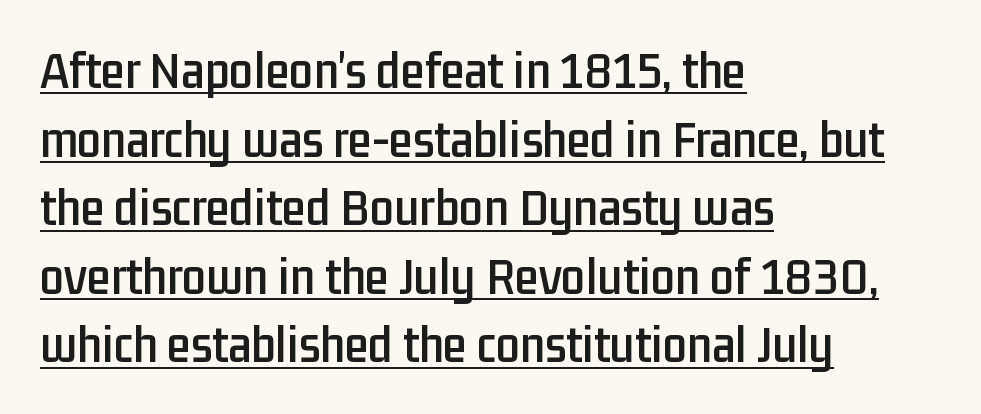
{"serif": "no", "italic": "no", "width": "condensed", "stroke_contrast": "low", "x_height": "medium", "monospaced": "no", "underline": "yes", "align": "left", "line_spacing": "normal", "line_spacing_ratio": 1.27, "letter_spacing": "normal", "letter_spacing_em": 0.0, "glyph_px": 54}
